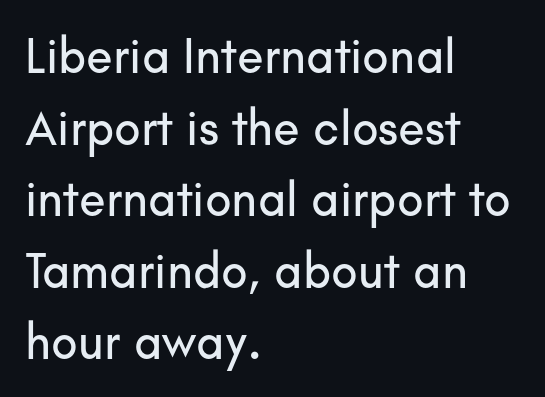
{"serif": "no", "italic": "no", "width": "normal", "stroke_contrast": "low", "x_height": "small", "monospaced": "no", "underline": "no", "align": "left", "line_spacing": "normal", "line_spacing_ratio": 1.46, "letter_spacing": "normal", "letter_spacing_em": 0.0, "glyph_px": 49}
